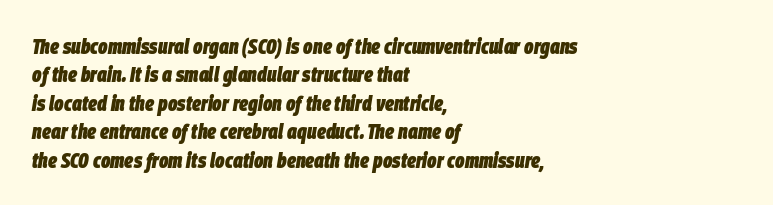
The face used here has a pronounced slope to its letters. The words here are not underlined. The sample has been set heavy, in full bold. Tracking here is standard; glyphs follow each other at the usual distance.
